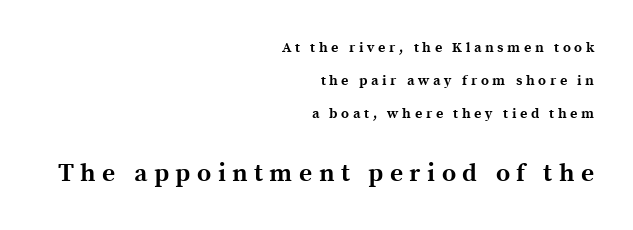
{"italic": "no", "bold": "yes", "underline": "no", "align": "right", "line_spacing": "loose", "line_spacing_ratio": 2.36, "letter_spacing": "wide", "letter_spacing_em": 0.26, "larger_block": "second", "size_ratio": 1.79, "glyph_px": 25}
